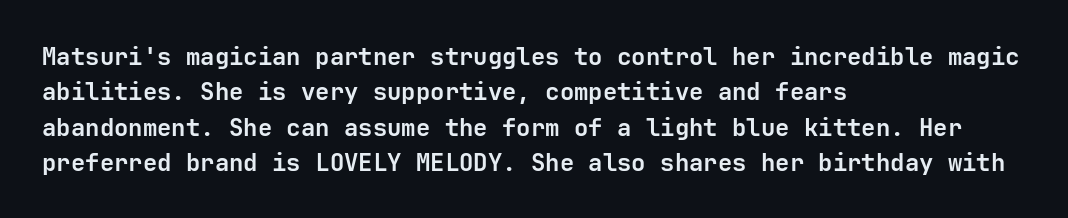
The baseline area is clear. Rendered with straight, roman letterforms. The face used here has the dense, thick strokes of a bold. One-word summary of the alignment: left.
